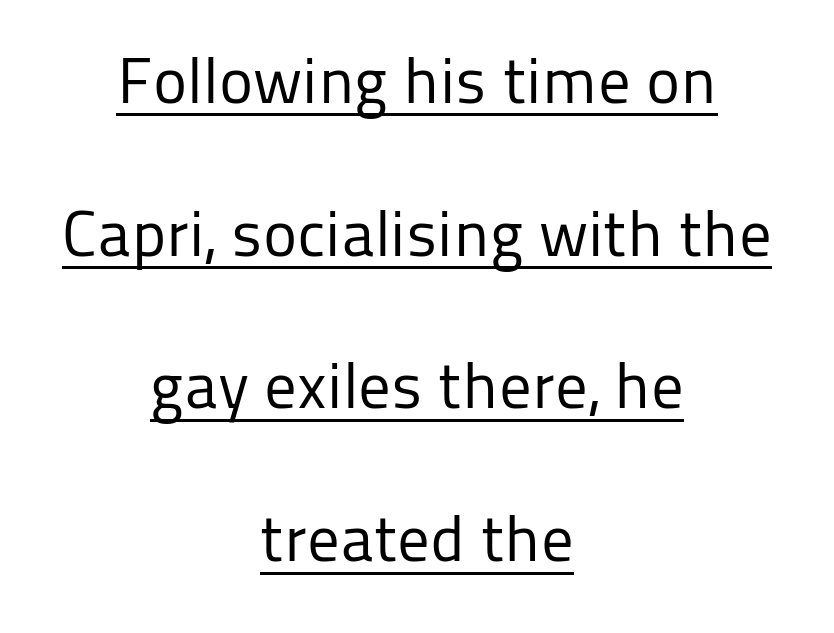
Q: Is the text bold? A: No.
Q: Is the text italic (slanted)? A: No, it is upright.
Q: Is the typeface a serif or a sans-serif typeface? A: Sans-serif.
Q: Is the text underlined? A: Yes.
Q: How is the paragraph aligned? A: Centered.
Q: Is the spacing between letters normal or unusually wide? A: Normal.
Q: Is the spacing between lines tight, normal or loose? A: Loose.
Q: Width (condensed, normal, or wide)? A: Normal.
Q: Stroke contrast? A: Low.
Q: x-height? A: Medium.
Q: Monospaced? A: No.
